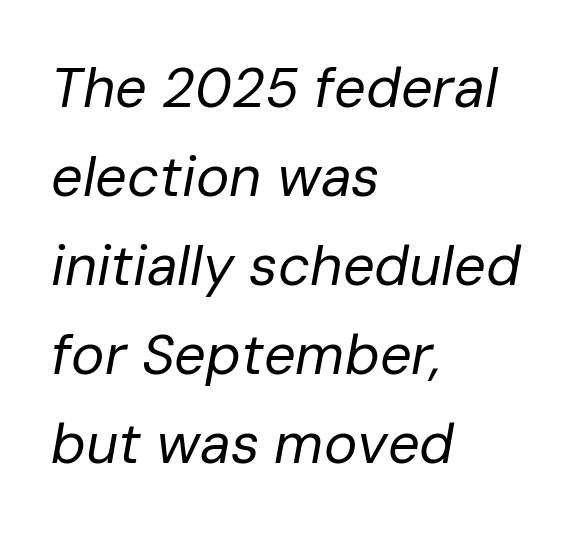
The image shows 56 px regular-weight type, italic (leaning right); set left-aligned, normal line spacing (1.59x), normal letter spacing, not underlined; low stroke contrast and a medium x-height.
